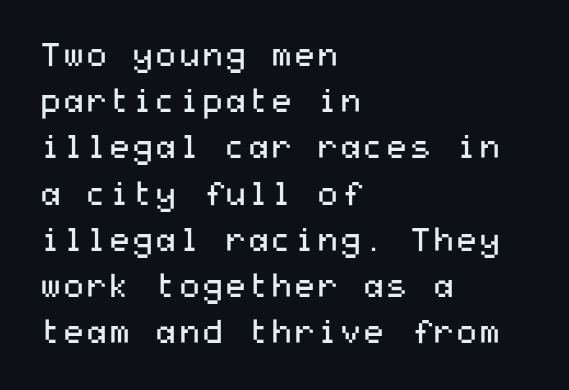
Q: Is the text bold? A: No.
Q: Is the text italic (slanted)? A: No, it is upright.
Q: Is the typeface a serif or a sans-serif typeface? A: Sans-serif.
Q: Is the text underlined? A: No.
Q: How is the paragraph aligned? A: Left-aligned.
Q: Is the spacing between letters normal or unusually wide? A: Normal.
Q: Is the spacing between lines tight, normal or loose? A: Normal.
Q: Width (condensed, normal, or wide)? A: Wide.
Q: Stroke contrast? A: Medium.
Q: x-height? A: Medium.
